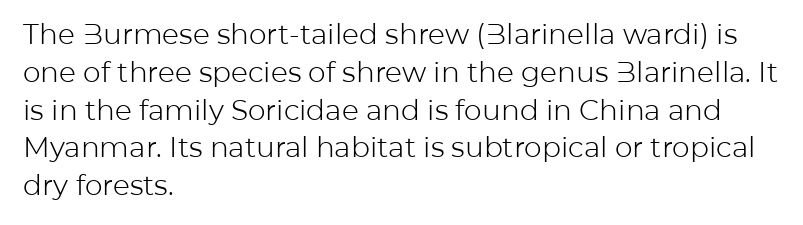
{"serif": "no", "italic": "no", "bold": "no", "weight": "light", "width": "normal", "stroke_contrast": "low", "x_height": "medium", "monospaced": "no", "underline": "no", "align": "left", "line_spacing": "normal", "line_spacing_ratio": 1.35, "letter_spacing": "normal", "letter_spacing_em": 0.0, "glyph_px": 28}
